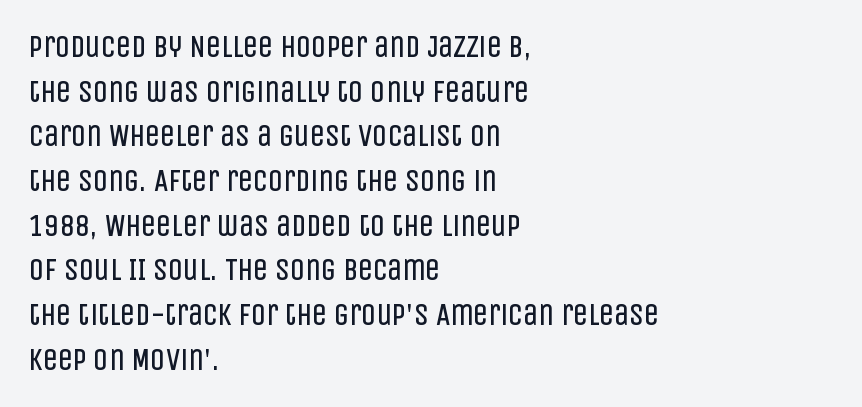
Where is the straight margin? On the left. Varying glyph widths throughout — classic text-font behaviour. Look at the tracking — it's just the regular setting, nothing added. When letters stand straight like this, we call the style roman or upright. Glance below the letters and you will spot only blank space.
